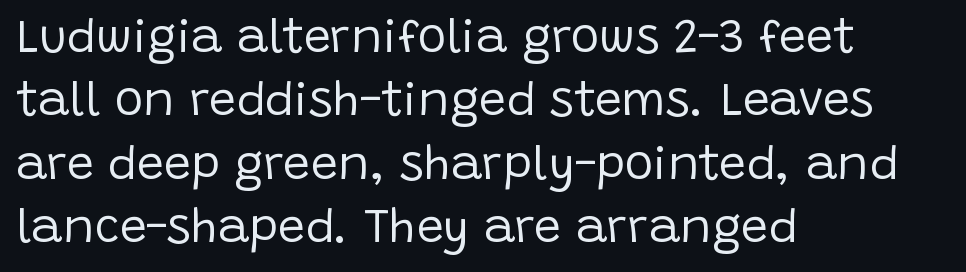
Q: Is the text bold? A: No.
Q: Is the text italic (slanted)? A: No, it is upright.
Q: Is the typeface a serif or a sans-serif typeface? A: Sans-serif.
Q: Is the text underlined? A: No.
Q: How is the paragraph aligned? A: Left-aligned.
Q: Is the spacing between letters normal or unusually wide? A: Normal.
Q: Is the spacing between lines tight, normal or loose? A: Normal.
Q: Width (condensed, normal, or wide)? A: Normal.
Q: Stroke contrast? A: Low.
Q: x-height? A: Large.
Q: Monospaced? A: No.
